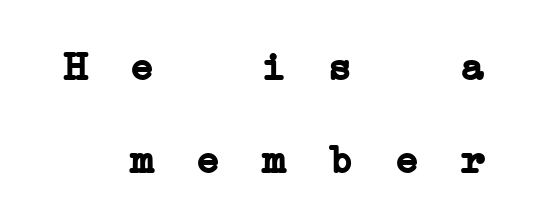
The space between consecutive lines is lavish. Clear beneath every line of the passage. Inter-character spacing is expanded well beyond the font's built-in metrics. Every character here occupies the same horizontal width, giving the sample a typewriter-like rhythm.
